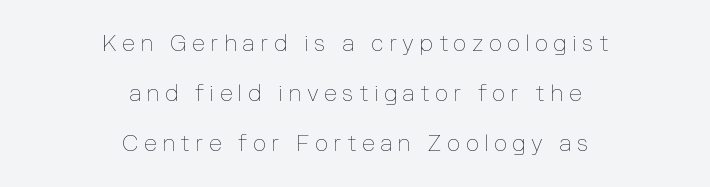
The paragraph shown floats in the horizontal middle. Do the letters lean? They stand straight. Students, observe: this is what heavily led, spacious text looks like. The face looks like a standard text weight, possibly lighter. The gaps between neighbouring characters are conspicuously large.
